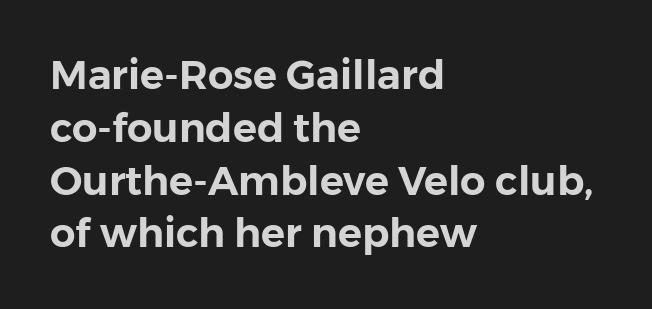
Evenly set lines give the paragraph a standard silhouette. Just letters on the line, the space beneath them empty. Serif or sans? Sans — the stroke terminals are bare. Students, note that the glyphs here touch the page at normal intervals.
